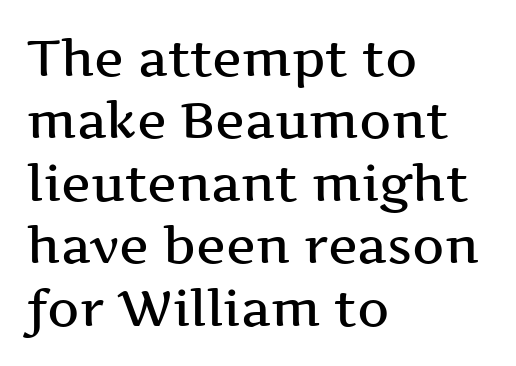
Q: Is the text bold? A: Semi-bold.
Q: Is the text italic (slanted)? A: No, it is upright.
Q: Is the typeface a serif or a sans-serif typeface? A: Serif.
Q: Is the text underlined? A: No.
Q: How is the paragraph aligned? A: Left-aligned.
Q: Is the spacing between letters normal or unusually wide? A: Normal.
Q: Is the spacing between lines tight, normal or loose? A: Normal.
Q: Width (condensed, normal, or wide)? A: Wide.
Q: Stroke contrast? A: Medium.
Q: x-height? A: Medium.
Q: Monospaced? A: No.
